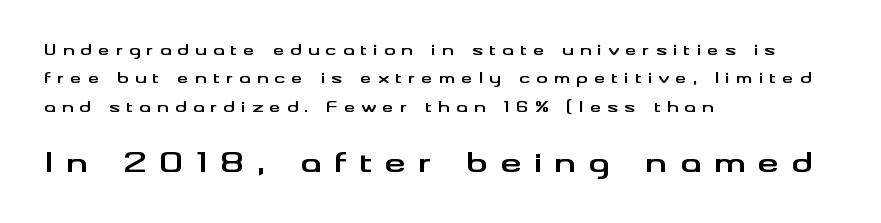
The image shows 27 px bold type, upright; set left-aligned, loose line spacing (2.03x), unusually wide letter spacing (+0.45 em), not underlined; the second (bottom) block is 1.93x larger.
